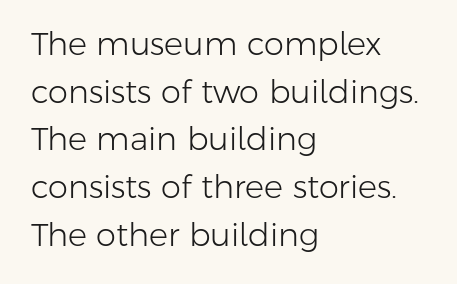
Q: Is the text bold? A: No.
Q: Is the text italic (slanted)? A: No, it is upright.
Q: Is the typeface a serif or a sans-serif typeface? A: Sans-serif.
Q: Is the text underlined? A: No.
Q: How is the paragraph aligned? A: Left-aligned.
Q: Is the spacing between letters normal or unusually wide? A: Normal.
Q: Is the spacing between lines tight, normal or loose? A: Normal.
Q: Width (condensed, normal, or wide)? A: Normal.
Q: Stroke contrast? A: Low.
Q: x-height? A: Medium.
Q: Monospaced? A: No.
